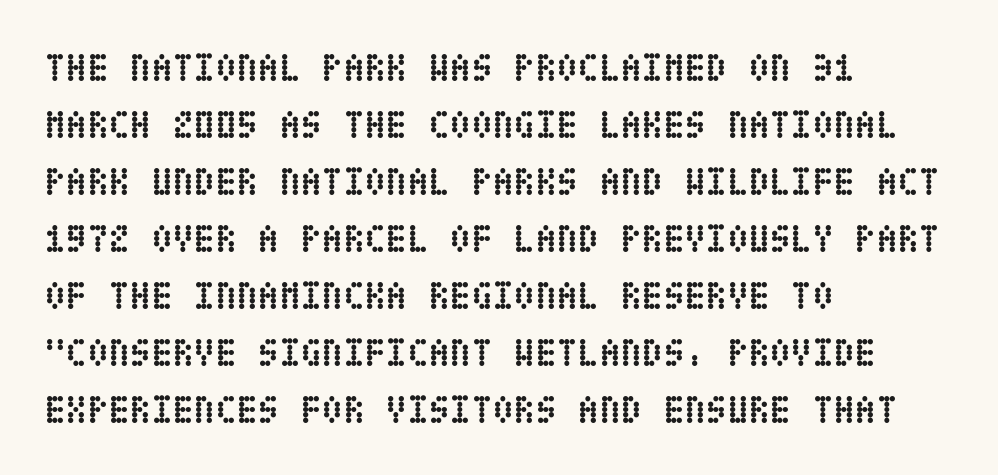
Upright lettering throughout. Honestly, the letter spacing is just normal — you wouldn't notice it. Line spacing here is normal. Lines of text with bare space underneath. The typesetter chose a ragged-right arrangement here. Weight: bold.
